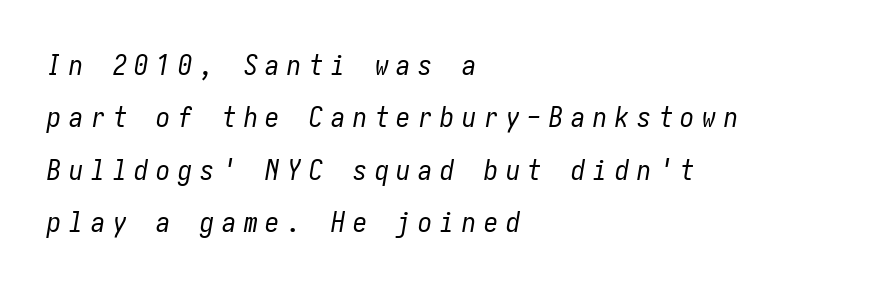
{"italic": "yes", "lean": "right", "slant_degrees": 10, "bold": "no", "weight": "regular", "width": "condensed", "stroke_contrast": "low", "x_height": "medium", "underline": "no", "align": "left", "line_spacing_ratio": 1.87, "letter_spacing": "wide", "letter_spacing_em": 0.28, "glyph_px": 28}
